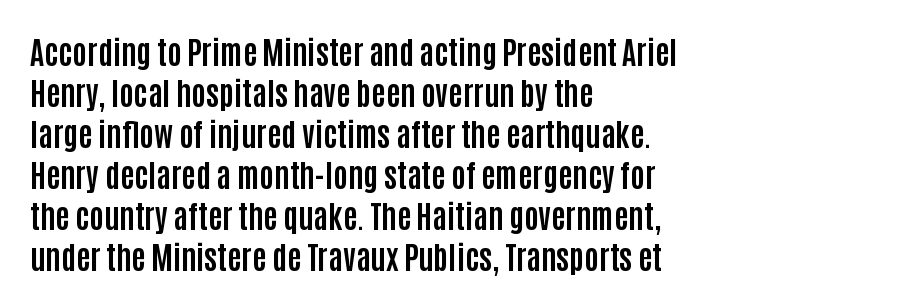
{"serif": "no", "italic": "no", "bold": "yes", "weight": "bold", "width": "condensed", "stroke_contrast": "low", "x_height": "large", "monospaced": "no", "underline": "no", "align": "left", "line_spacing": "normal", "line_spacing_ratio": 1.32, "letter_spacing": "normal", "letter_spacing_em": 0.0, "glyph_px": 31}
